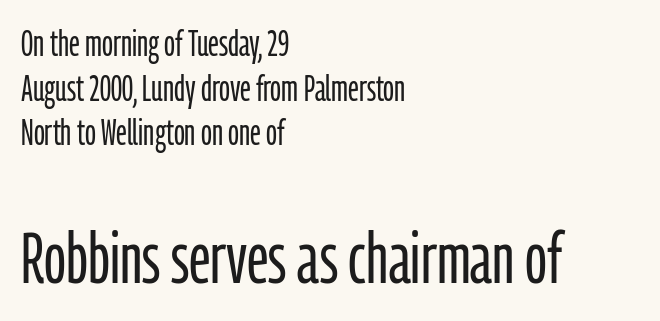
The foot of each line stays bare and open. The lines in this sample share a left origin and differ only in where they stop. I'd call this a sans setting — the letters go barefoot. Nobody touched the tracking dial on this one.
